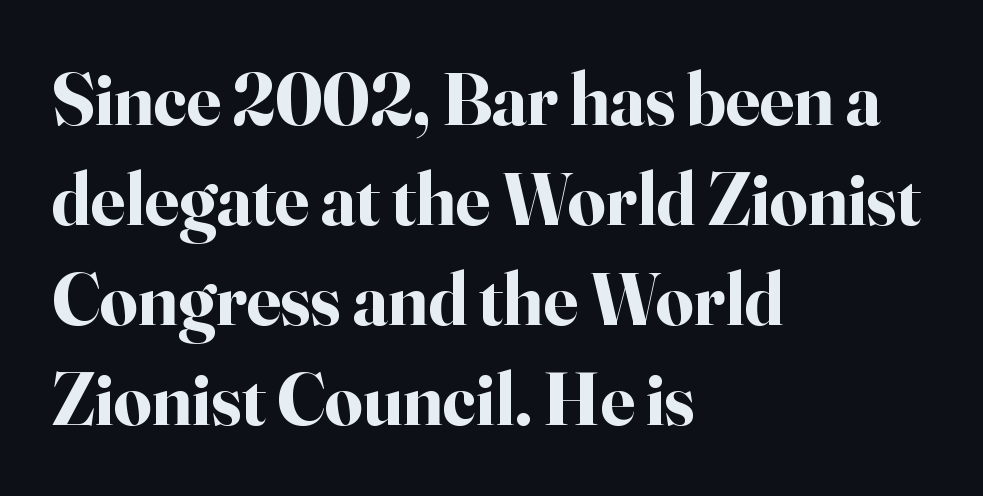
{"serif": "yes", "italic": "no", "bold": "yes", "weight": "bold", "width": "normal", "stroke_contrast": "high", "x_height": "small", "monospaced": "no", "underline": "no", "align": "left", "line_spacing": "normal", "line_spacing_ratio": 1.35, "letter_spacing": "normal", "letter_spacing_em": 0.0, "glyph_px": 74}
